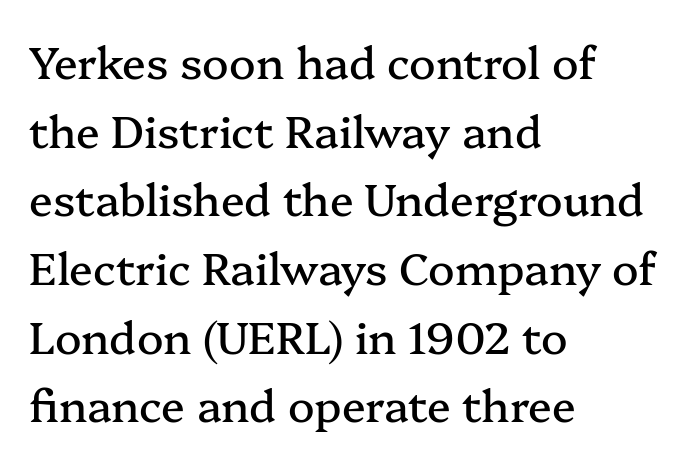
Unlike italic type, these characters show no tilt at all. The letterforms sit shoulder to shoulder at normal distance. The characters display serif detailing at their extremities. Caption: multi-line text, flush left, ragged right. The rendering uses a moderate line-height, typical for paragraphs. The area under the type is left untouched.
